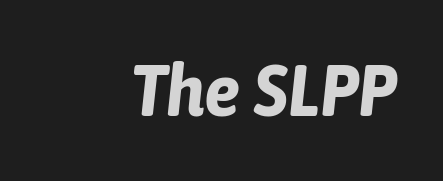
Q: Is the text bold? A: Yes.
Q: Is the text italic (slanted)? A: Yes, it leans right by about 6 degrees.
Q: Is the text underlined? A: No.
Q: Is the spacing between letters normal or unusually wide? A: Normal.
Q: Width (condensed, normal, or wide)? A: Condensed.
Q: Stroke contrast? A: Low.
Q: x-height? A: Medium.
Q: Monospaced? A: No.
